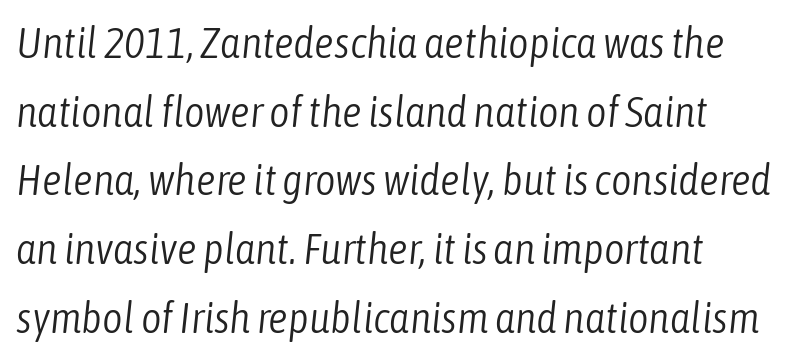
Stem width sits at or under what a default text font uses. The passage shown leans; its letterforms are oblique. This sample has the flowing, uneven cadence of proportional lettering. Decoration check: the copy has no underline.
